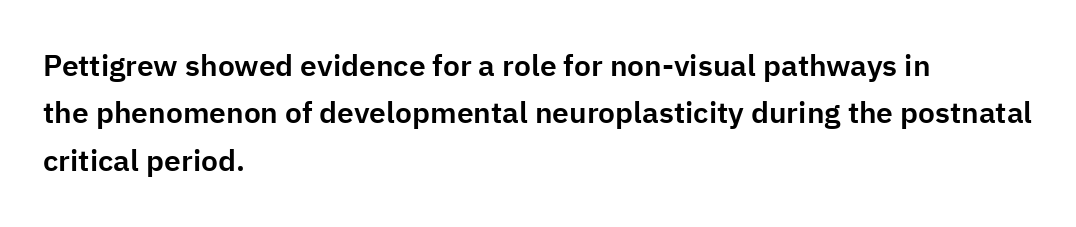
Descenders hang freely into open space. The letters advance in unequal steps, a hallmark of proportional type. A typesetter would call this leading conventional body-copy spacing. Style check: upright.
